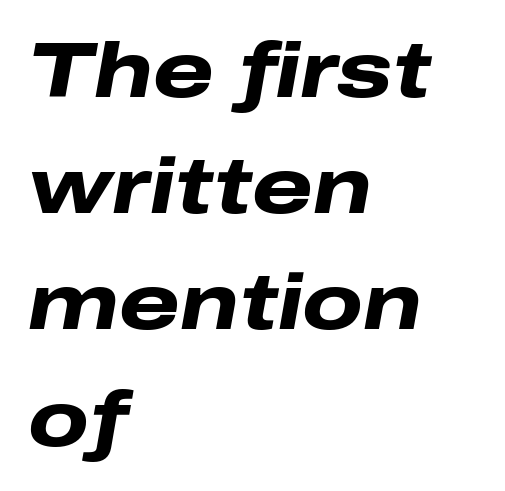
The text block is weighted toward the left margin, trailing off unevenly rightward. Here the glyphs are tracked normally, forming tight word shapes. Does the lettering tilt? It does — this is italic. The letters advance in unequal steps, a hallmark of proportional type. Horizontal bands of white between lines are of average thickness. A clean baseline with only descenders dipping below it.
